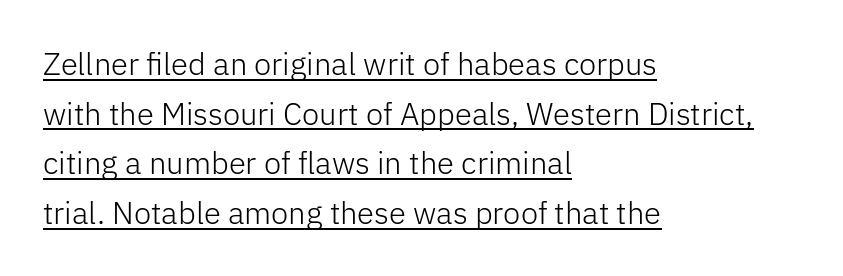
Q: Is the text bold? A: No.
Q: Is the text italic (slanted)? A: No, it is upright.
Q: Is the typeface a serif or a sans-serif typeface? A: Sans-serif.
Q: Is the text underlined? A: Yes.
Q: How is the paragraph aligned? A: Left-aligned.
Q: Is the spacing between letters normal or unusually wide? A: Normal.
Q: Is the spacing between lines tight, normal or loose? A: Normal.
Q: Width (condensed, normal, or wide)? A: Normal.
Q: Stroke contrast? A: Low.
Q: x-height? A: Medium.
Q: Monospaced? A: No.
